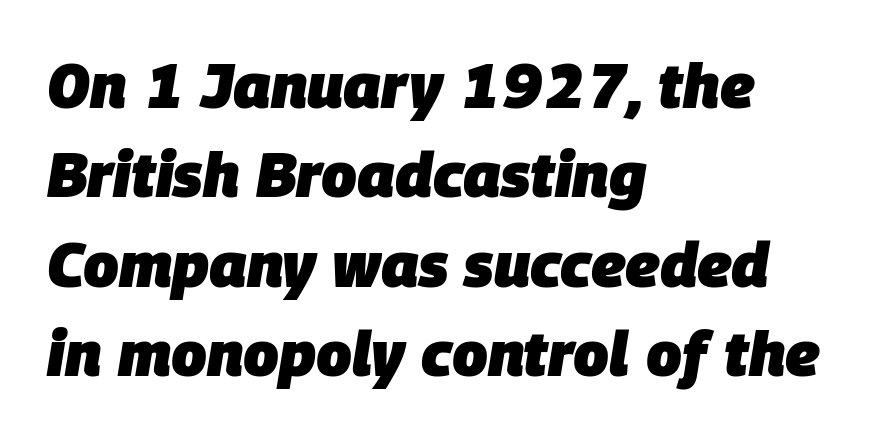
{"italic": "yes", "lean": "right", "slant_degrees": 9, "bold": "yes", "weight": "heavy", "width": "normal", "stroke_contrast": "low", "x_height": "large", "monospaced": "no", "underline": "no", "align": "left", "line_spacing": "normal", "line_spacing_ratio": 1.42, "letter_spacing": "normal", "letter_spacing_em": 0.0, "glyph_px": 63}
